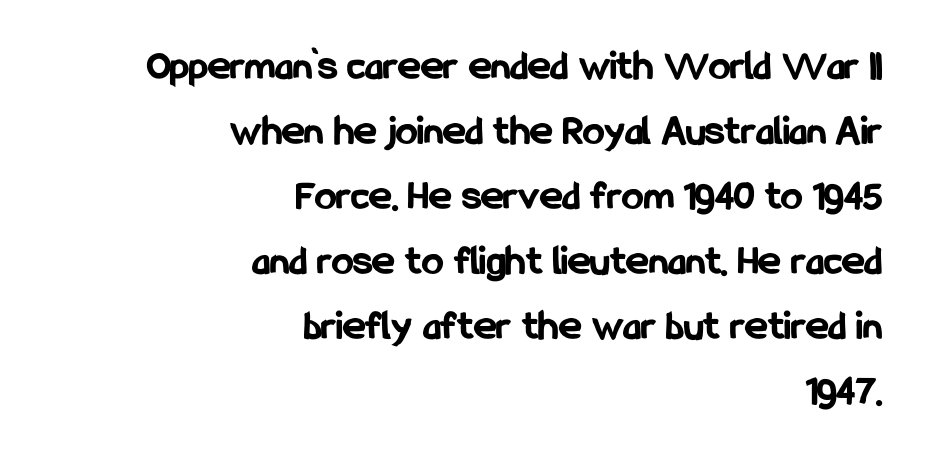
Typographically, this falls in the sans-serif category. Every row of glyphs terminates at an identical x-position on the right. The typography opts for an upright posture over an oblique one. Bold? Absolutely — the strokes are thick and heavy.
